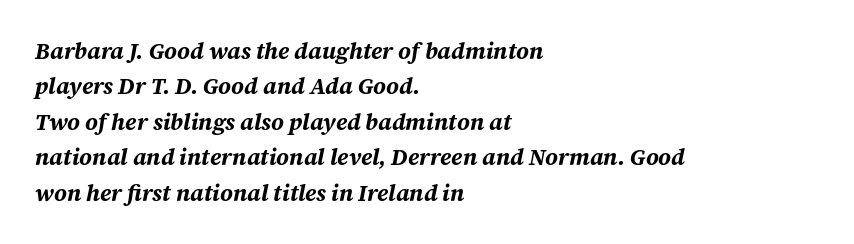
{"italic": "yes", "lean": "right", "slant_degrees": 12, "bold": "yes", "underline": "no", "align": "left", "line_spacing": "normal", "line_spacing_ratio": 1.54, "letter_spacing": "normal", "letter_spacing_em": 0.0, "glyph_px": 23}
